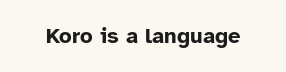
The image shows 22 px bold type, upright; set normal letter spacing, not underlined.
